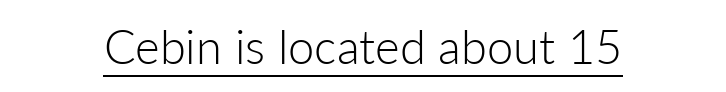
Q: Is the text bold? A: No.
Q: Is the text italic (slanted)? A: No, it is upright.
Q: Is the typeface a serif or a sans-serif typeface? A: Sans-serif.
Q: Is the text underlined? A: Yes.
Q: How is the paragraph aligned? A: Centered.
Q: Is the spacing between letters normal or unusually wide? A: Normal.
Q: Width (condensed, normal, or wide)? A: Normal.
Q: Stroke contrast? A: Low.
Q: x-height? A: Medium.
Q: Monospaced? A: No.
